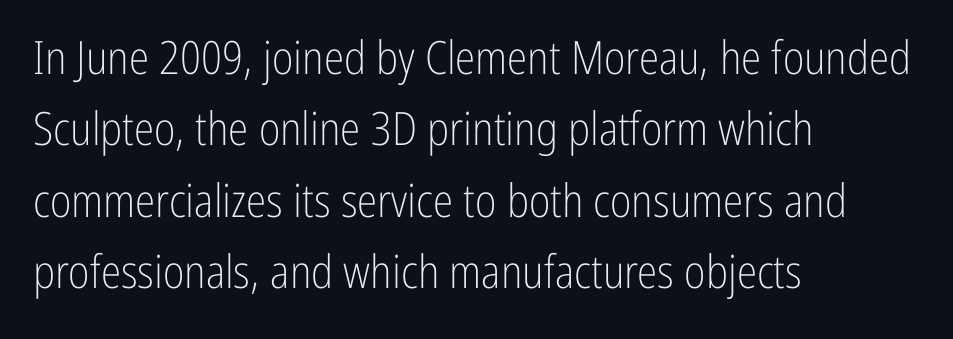
Each stroke keeps to a modest, everyday thickness or less. If you drew a ruler down the left edge, every line would touch it. Quick note: interline space is typical. Between one letter and the next there's only the usual sliver of space. Characters remain perfectly vertical along every line. The rendering uses natural spacing where letterforms have individual widths.
